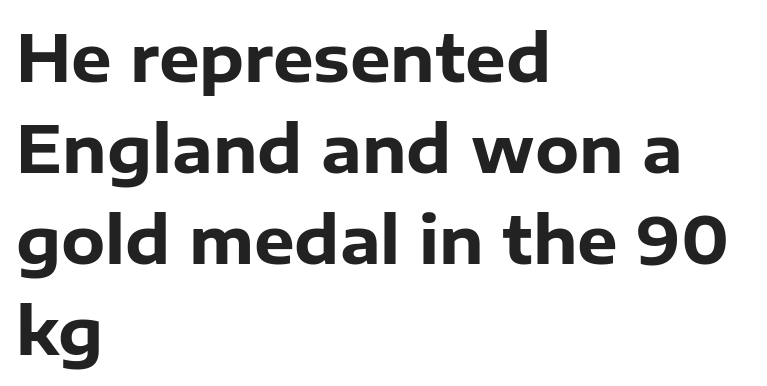
Vertical strokes here are truly vertical. These lines keep a tight, regular rhythm from letter to letter. Character widths vary here, with narrow letters taking less room than wide ones. How heavy is the stroke? Heavy — this is a bold.
